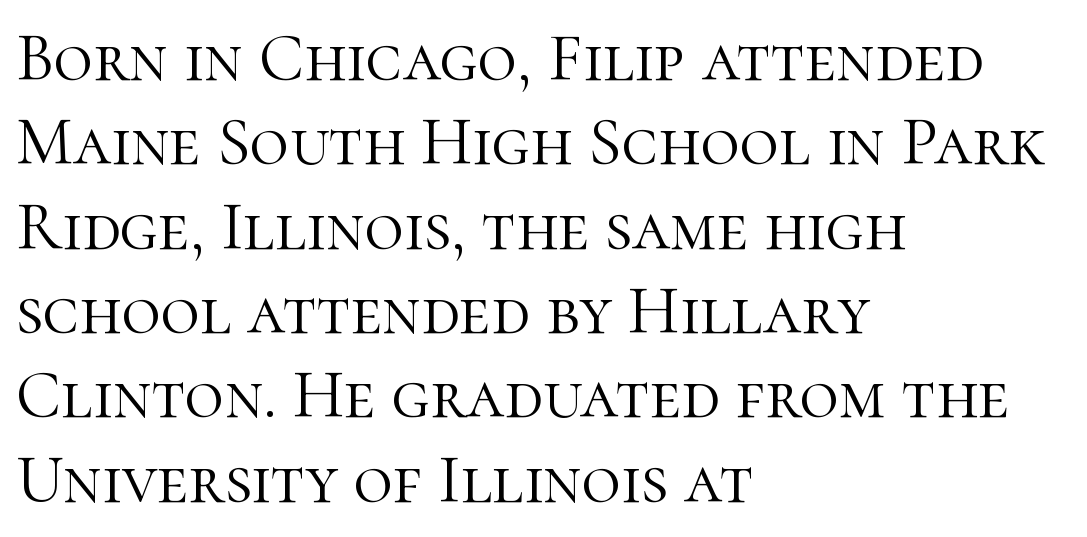
Q: Is the text bold? A: No.
Q: Is the text italic (slanted)? A: No, it is upright.
Q: Is the typeface a serif or a sans-serif typeface? A: Serif.
Q: Is the text underlined? A: No.
Q: How is the paragraph aligned? A: Left-aligned.
Q: Is the spacing between letters normal or unusually wide? A: Normal.
Q: Width (condensed, normal, or wide)? A: Normal.
Q: Stroke contrast? A: High.
Q: x-height? A: Medium.
Q: Monospaced? A: No.
